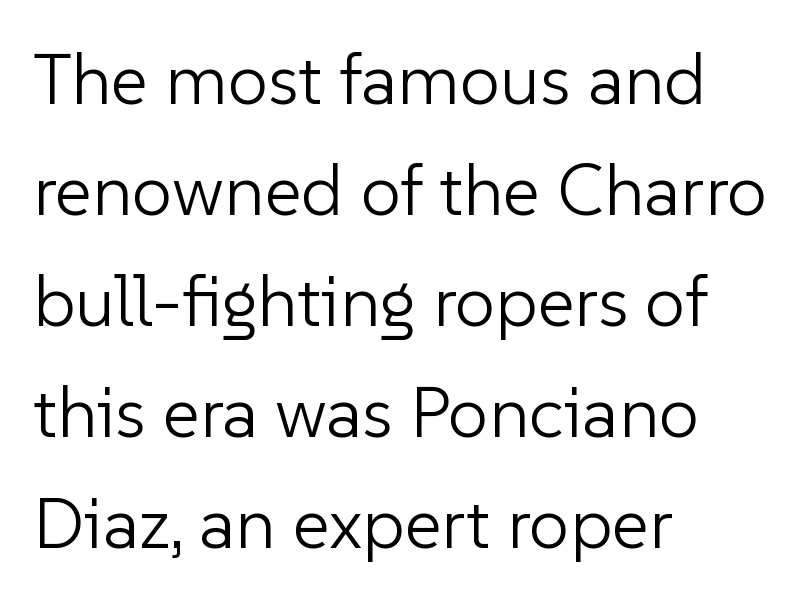
Q: Is the text bold? A: No.
Q: Is the text italic (slanted)? A: No, it is upright.
Q: Is the typeface a serif or a sans-serif typeface? A: Sans-serif.
Q: Is the text underlined? A: No.
Q: How is the paragraph aligned? A: Left-aligned.
Q: Is the spacing between letters normal or unusually wide? A: Normal.
Q: Is the spacing between lines tight, normal or loose? A: Normal.
Q: Width (condensed, normal, or wide)? A: Normal.
Q: Stroke contrast? A: Low.
Q: x-height? A: Medium.
Q: Monospaced? A: No.
